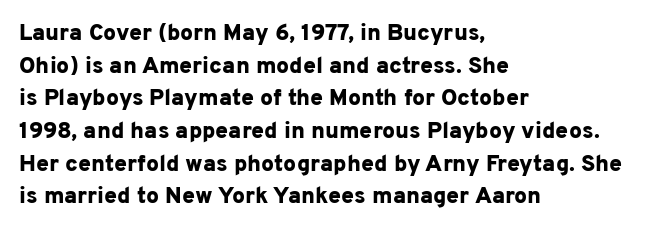
Here the glyphs are tracked normally, forming tight word shapes. One-word summary of the alignment: left. In terms of posture, this sample is upright. Notice how thick the strokes are: this is what a full bold looks like. The lines sit at an ordinary, default distance from one another.
